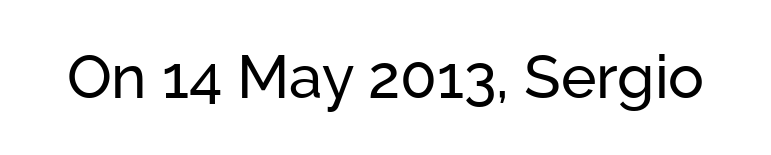
The tracking reads as untouched default to a designer's eye. What kind of face is this? One without serifs — a sans. In terms of posture, this sample is upright. Rule under the text: the space is simply empty. You could not count columns in this text — the font is proportionally spaced.
